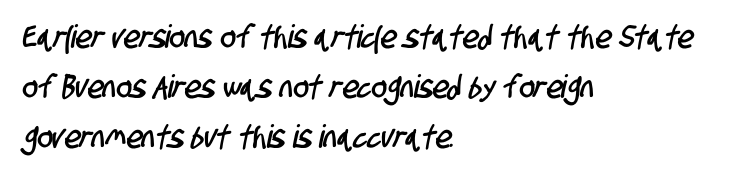
Q: Is the typeface a serif or a sans-serif typeface? A: Sans-serif.
Q: Is the text underlined? A: No.
Q: How is the paragraph aligned? A: Left-aligned.
Q: Is the spacing between letters normal or unusually wide? A: Normal.
Q: Is the spacing between lines tight, normal or loose? A: Normal.
Q: Width (condensed, normal, or wide)? A: Condensed.
Q: Stroke contrast? A: Low.
Q: x-height? A: Large.
Q: Monospaced? A: No.
